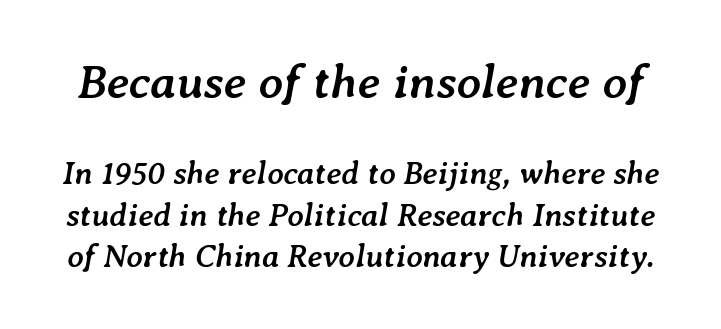
{"italic": "yes", "lean": "right", "slant_degrees": 7, "bold": "yes", "weight": "semibold", "width": "normal", "stroke_contrast": "low", "x_height": "medium", "monospaced": "no", "underline": "no", "line_spacing": "normal", "line_spacing_ratio": 1.29, "letter_spacing": "normal", "letter_spacing_em": 0.0, "larger_block": "first", "size_ratio": 1.5, "glyph_px": 48}
